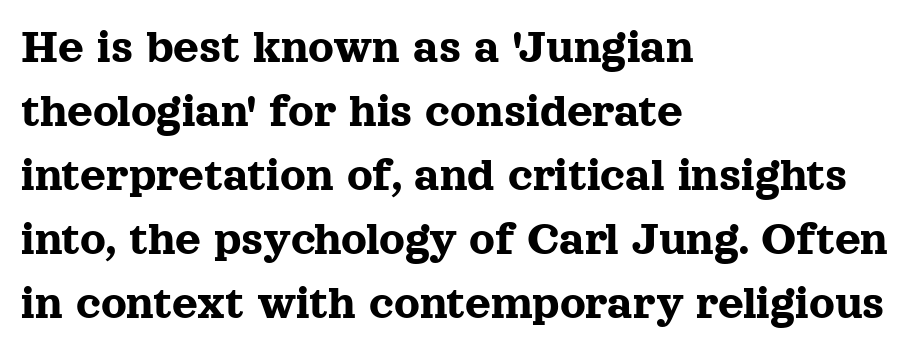
{"serif": "yes", "italic": "no", "width": "normal", "x_height": "medium", "monospaced": "no", "underline": "no", "align": "left", "line_spacing": "normal", "line_spacing_ratio": 1.28, "letter_spacing": "normal", "letter_spacing_em": 0.0, "glyph_px": 50}
